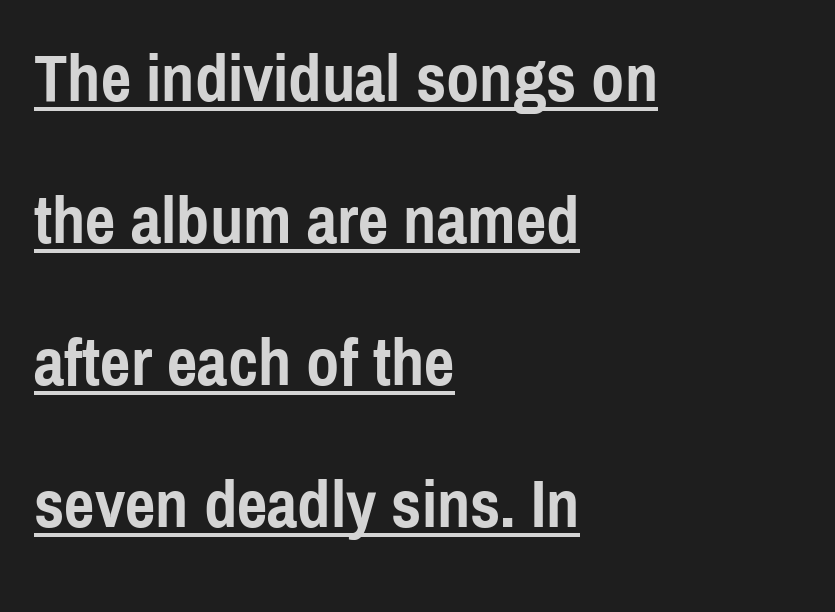
{"serif": "no", "italic": "no", "bold": "yes", "weight": "semibold", "width": "condensed", "x_height": "medium", "monospaced": "no", "underline": "yes", "align": "left", "line_spacing": "loose", "line_spacing_ratio": 2.12, "letter_spacing": "normal", "letter_spacing_em": 0.0, "glyph_px": 67}
